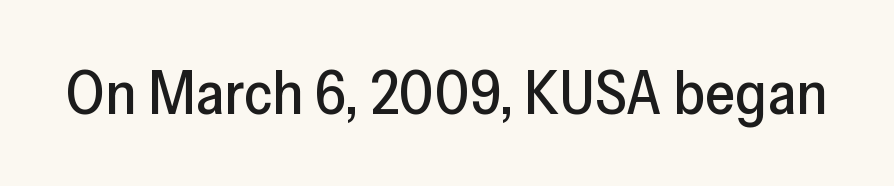
{"serif": "no", "italic": "no", "width": "normal", "stroke_contrast": "low", "x_height": "medium", "monospaced": "no", "underline": "no", "letter_spacing": "normal", "letter_spacing_em": 0.0, "glyph_px": 61}
